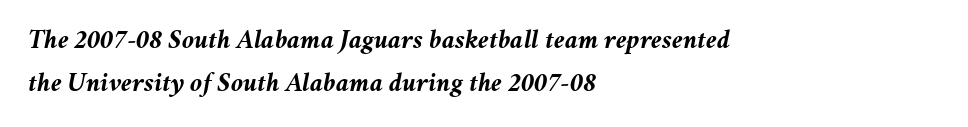
{"italic": "yes", "lean": "right", "slant_degrees": 11, "bold": "yes", "underline": "no", "align": "left", "line_spacing": "normal", "line_spacing_ratio": 1.59, "letter_spacing": "normal", "letter_spacing_em": 0.0, "glyph_px": 27}
